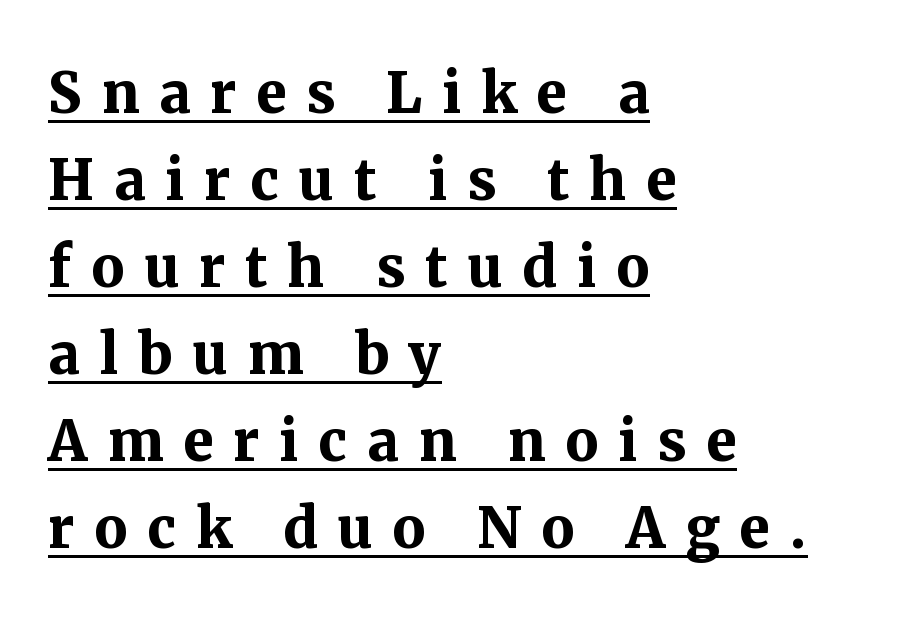
{"serif": "yes", "italic": "no", "bold": "yes", "weight": "semibold", "width": "normal", "stroke_contrast": "medium", "x_height": "medium", "monospaced": "no", "underline": "yes", "align": "left", "line_spacing_ratio": 1.16, "letter_spacing": "wide", "letter_spacing_em": 0.26, "glyph_px": 75}
